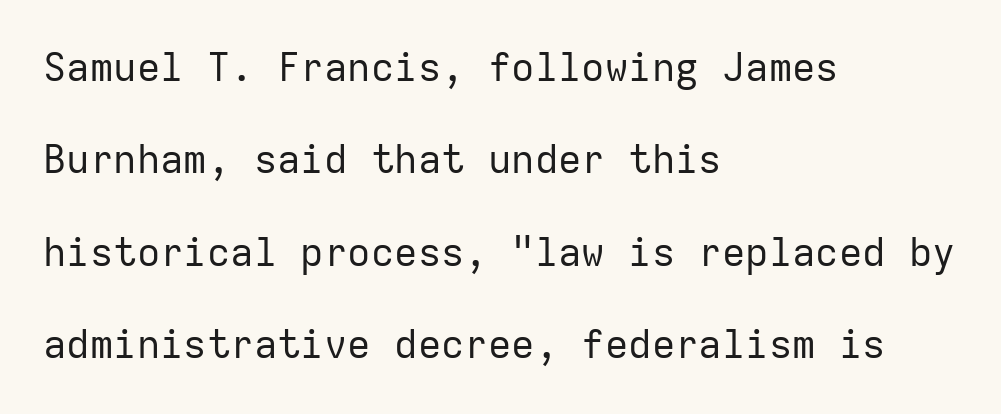
{"serif": "no", "italic": "no", "bold": "no", "weight": "regular", "width": "normal", "stroke_contrast": "low", "x_height": "medium", "monospaced": "yes", "underline": "no", "align": "left", "line_spacing": "loose", "line_spacing_ratio": 2.37, "letter_spacing": "normal", "letter_spacing_em": 0.0, "glyph_px": 39}
